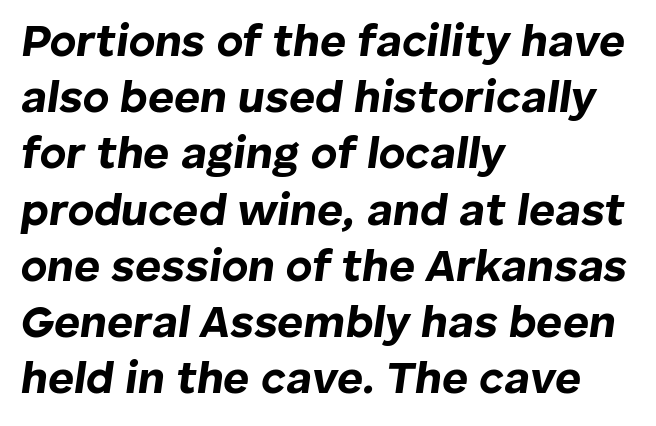
Honestly, there is no underline to notice here at all. What stands out about the letter spacing? Nothing — it is the standard amount. Set as a true bold cut, around the 700 mark. The passage shown is typed in a proportional face where columns would drift. Each line starts at the same left margin while the right side varies. Emphasis-style slanted type is in use.
